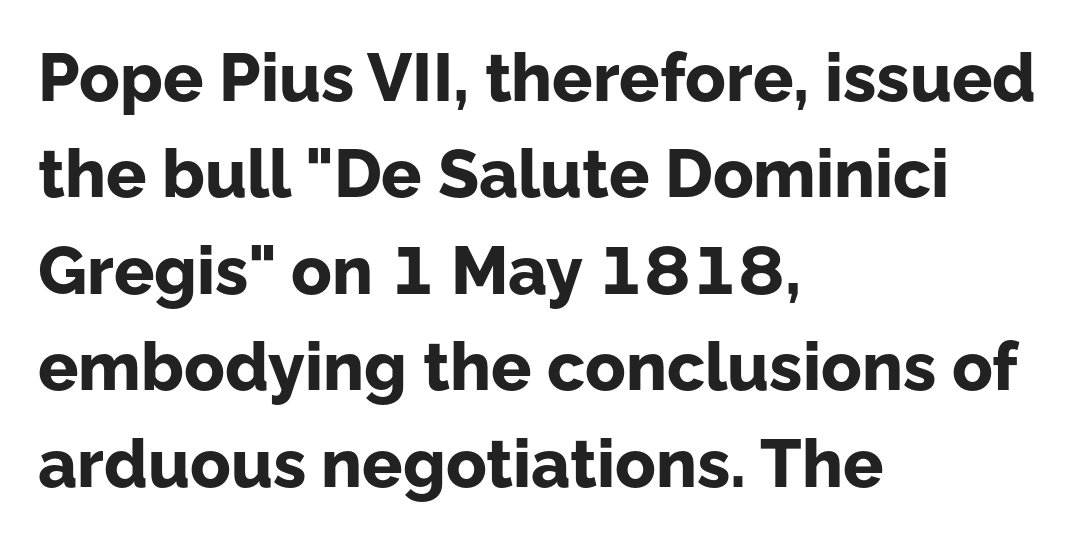
The gap between lines stays unmarked. How would I describe the line gaps? Plain and ordinary. These lines are composed in type without serifs. Varying glyph widths throughout — classic text-font behaviour.
